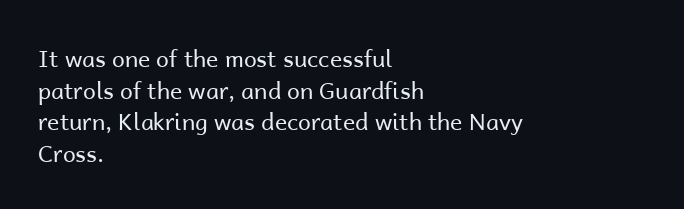
The strokes are not fattened; the text isn't bold. Beneath every word, the page is bare. Every row of glyphs begins at an identical x-position on the left. In terms of posture, this sample is upright.
